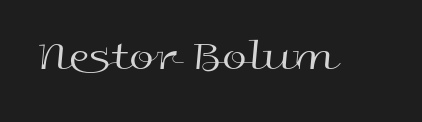
Q: Is the text bold? A: No.
Q: Is the text italic (slanted)? A: No, it is upright.
Q: Is the typeface a serif or a sans-serif typeface? A: Sans-serif.
Q: Is the text underlined? A: No.
Q: Is the spacing between letters normal or unusually wide? A: Normal.
Q: Width (condensed, normal, or wide)? A: Wide.
Q: x-height? A: Medium.
Q: Monospaced? A: No.
